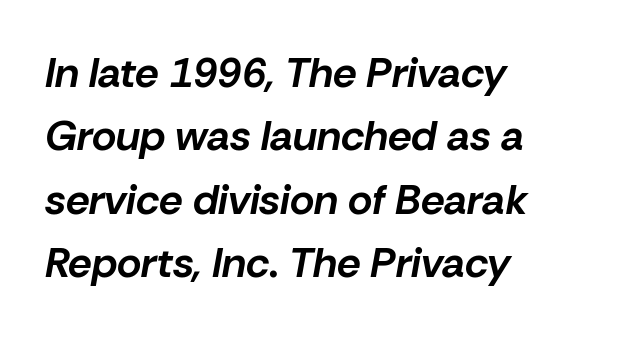
{"italic": "yes", "lean": "right", "slant_degrees": 10, "bold": "yes", "weight": "bold", "width": "normal", "stroke_contrast": "low", "x_height": "medium", "monospaced": "no", "underline": "no", "align": "left", "line_spacing": "normal", "line_spacing_ratio": 1.51, "letter_spacing": "normal", "letter_spacing_em": 0.0, "glyph_px": 42}
